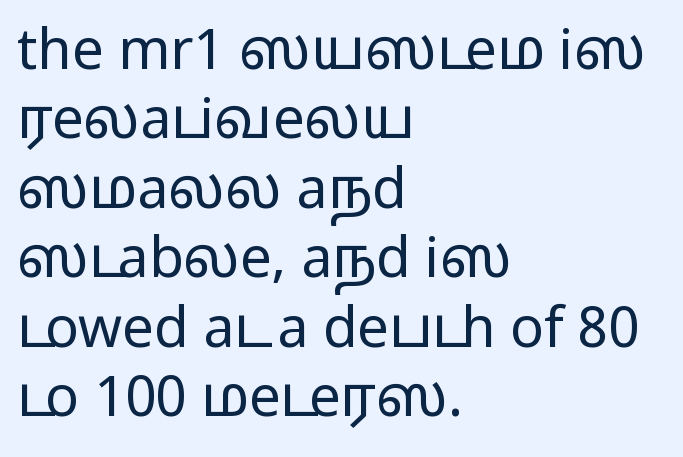
Q: Is the text bold? A: No.
Q: Is the text italic (slanted)? A: No, it is upright.
Q: Is the typeface a serif or a sans-serif typeface? A: Sans-serif.
Q: Is the text underlined? A: No.
Q: How is the paragraph aligned? A: Left-aligned.
Q: Is the spacing between letters normal or unusually wide? A: Normal.
Q: Width (condensed, normal, or wide)? A: Wide.
Q: Stroke contrast? A: Low.
Q: x-height? A: Medium.
Q: Monospaced? A: No.
